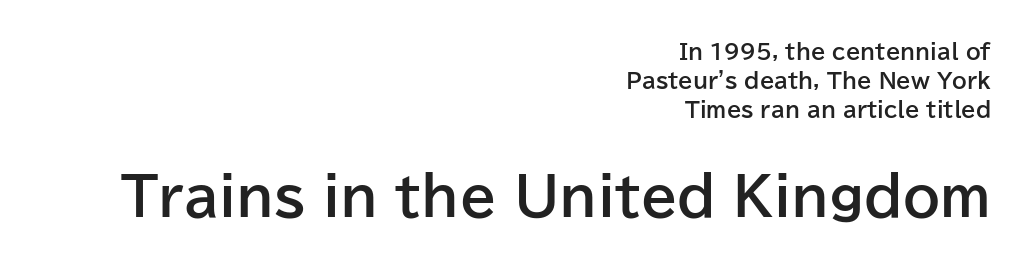
{"serif": "no", "italic": "no", "bold": "yes", "weight": "bold", "width": "normal", "stroke_contrast": "low", "x_height": "medium", "monospaced": "no", "underline": "no", "align": "right", "line_spacing": "normal", "line_spacing_ratio": 1.38, "letter_spacing": "normal", "letter_spacing_em": 0.0, "larger_block": "second", "size_ratio": 2.52, "glyph_px": 53}
